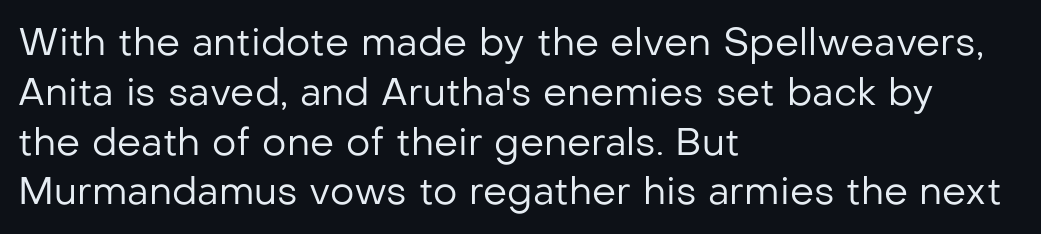
Q: Is the text bold? A: No.
Q: Is the text italic (slanted)? A: No, it is upright.
Q: Is the typeface a serif or a sans-serif typeface? A: Sans-serif.
Q: Is the text underlined? A: No.
Q: How is the paragraph aligned? A: Left-aligned.
Q: Is the spacing between letters normal or unusually wide? A: Normal.
Q: Is the spacing between lines tight, normal or loose? A: Normal.
Q: Width (condensed, normal, or wide)? A: Normal.
Q: Stroke contrast? A: Low.
Q: x-height? A: Medium.
Q: Monospaced? A: No.
